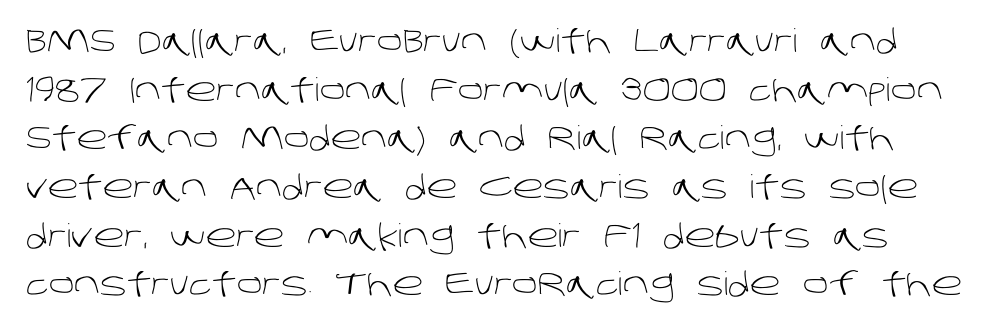
This rendering leaves character spacing at its baseline value. Varying glyph widths throughout — classic text-font behaviour. How would I describe the line gaps? Plain and ordinary. Observe the absence of serifs on each vertical stroke in this sample.
